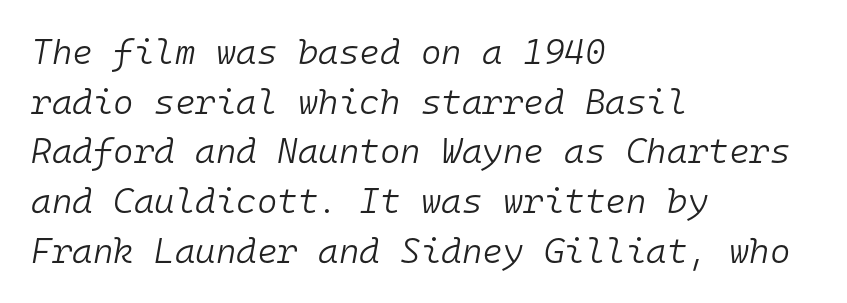
The image shows 35 px light type, italic (leaning right), monospaced; set left-aligned, normal line spacing (1.42x), normal letter spacing, not underlined; low stroke contrast and a medium x-height.
